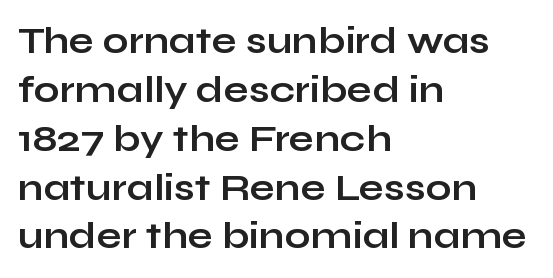
Q: Is the text bold? A: Yes.
Q: Is the text italic (slanted)? A: No, it is upright.
Q: Is the typeface a serif or a sans-serif typeface? A: Sans-serif.
Q: Is the text underlined? A: No.
Q: How is the paragraph aligned? A: Left-aligned.
Q: Is the spacing between letters normal or unusually wide? A: Normal.
Q: Is the spacing between lines tight, normal or loose? A: Normal.
Q: Width (condensed, normal, or wide)? A: Wide.
Q: Stroke contrast? A: Low.
Q: x-height? A: Medium.
Q: Monospaced? A: No.
